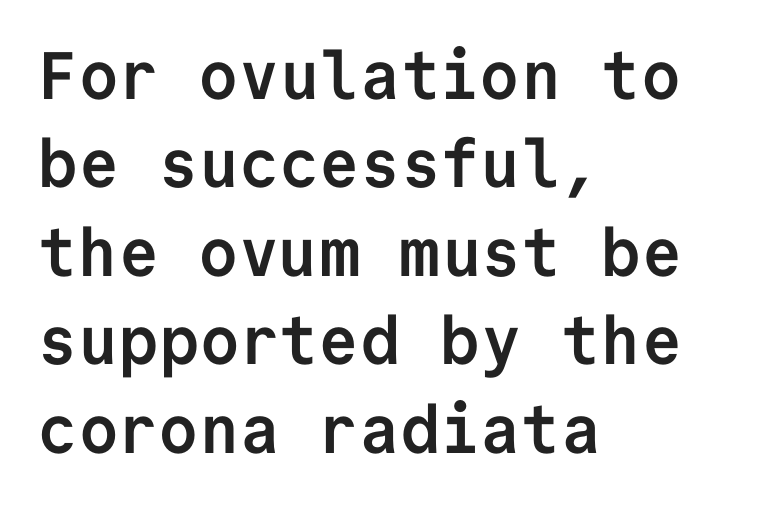
Observe the ordinary spacing: letters are neighbours, not strangers. The typesetter chose a ragged-right arrangement here. Note the uniform advance width — an 'i' takes as much space as an 'm'. Bare-footed words on every line. Vertical strokes here are truly vertical. What kind of face is this? One without serifs — a sans.
